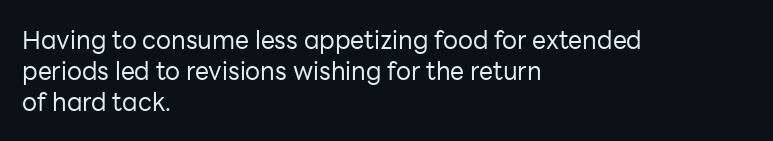
{"italic": "no", "bold": "no", "underline": "no", "align": "left", "line_spacing": "normal", "line_spacing_ratio": 1.25, "letter_spacing": "normal", "letter_spacing_em": 0.0, "glyph_px": 25}
